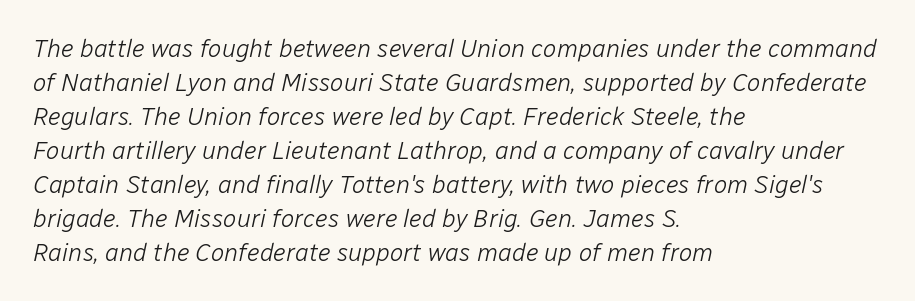
In terms of letterspacing, this is plain default setting. These lines sit exactly where default settings would place them. Compared with a centered layout, this one pins lines to the left instead. Check the space under the baseline: it is left empty. The specimen reads as italic at a glance.
